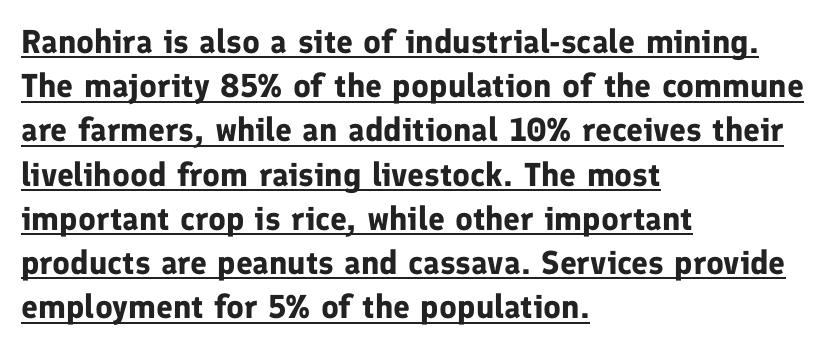
The image shows 33 px bold sans-serif type, upright; set left-aligned, normal line spacing (1.34x), normal letter spacing, underlined; low stroke contrast and a medium x-height.
